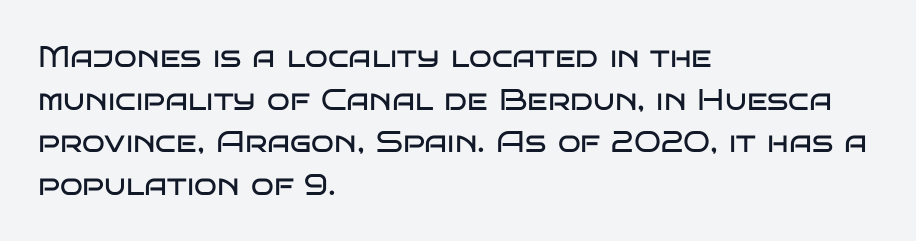
{"serif": "no", "italic": "no", "bold": "no", "weight": "regular", "width": "wide", "stroke_contrast": "low", "x_height": "large", "monospaced": "no", "underline": "no", "align": "left", "line_spacing": "normal", "line_spacing_ratio": 1.42, "letter_spacing": "normal", "letter_spacing_em": 0.0, "glyph_px": 30}
